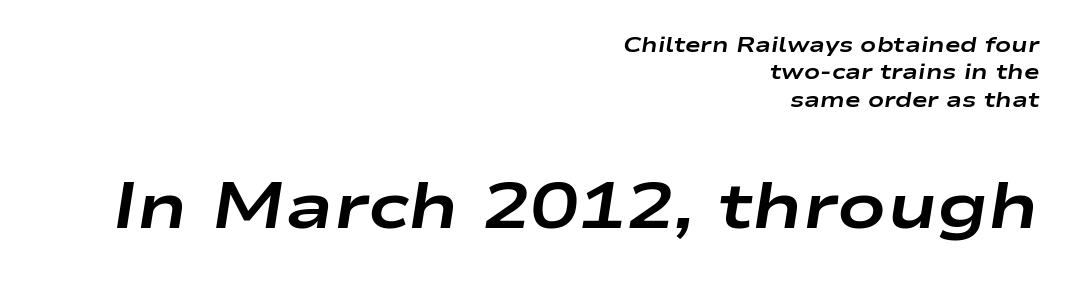
Q: Is the text bold? A: Yes.
Q: Is the text italic (slanted)? A: Yes, it leans right by about 9 degrees.
Q: Is the text underlined? A: No.
Q: How is the paragraph aligned? A: Right-aligned.
Q: Is the spacing between letters normal or unusually wide? A: Normal.
Q: Is the spacing between lines tight, normal or loose? A: Normal.
Q: Which block of text is set in a larger size, the first (top) or the second (bottom)? A: The second (bottom) one.
Q: Width (condensed, normal, or wide)? A: Wide.
Q: Stroke contrast? A: Low.
Q: x-height? A: Medium.
Q: Monospaced? A: No.
